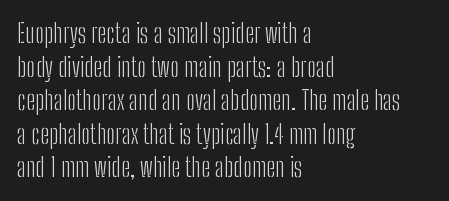
Q: Is the text bold? A: No.
Q: Is the text italic (slanted)? A: No, it is upright.
Q: Is the text underlined? A: No.
Q: How is the paragraph aligned? A: Left-aligned.
Q: Is the spacing between letters normal or unusually wide? A: Normal.
Q: Is the spacing between lines tight, normal or loose? A: Normal.
